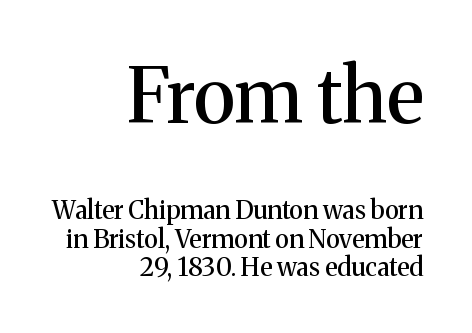
The image shows 75 px serif type, upright; set right-aligned, tight line spacing (1.14x), normal letter spacing, not underlined; the first (top) block is 3.0x larger; medium stroke contrast and a medium x-height.
